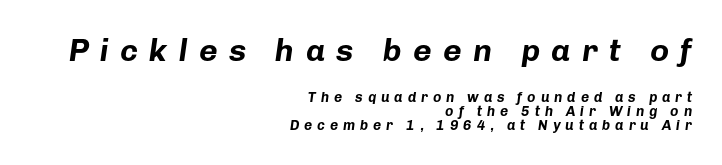
{"italic": "yes", "lean": "right", "slant_degrees": 8, "bold": "yes", "weight": "bold", "width": "normal", "stroke_contrast": "low", "x_height": "medium", "monospaced": "no", "underline": "no", "align": "right", "line_spacing": "tight", "line_spacing_ratio": 1.01, "letter_spacing": "wide", "letter_spacing_em": 0.35, "larger_block": "first", "size_ratio": 2.29, "glyph_px": 32}
